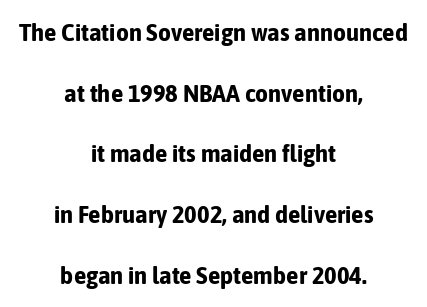
Q: Is the text bold? A: Yes.
Q: Is the text italic (slanted)? A: No, it is upright.
Q: Is the text underlined? A: No.
Q: How is the paragraph aligned? A: Centered.
Q: Is the spacing between letters normal or unusually wide? A: Normal.
Q: Is the spacing between lines tight, normal or loose? A: Loose.
